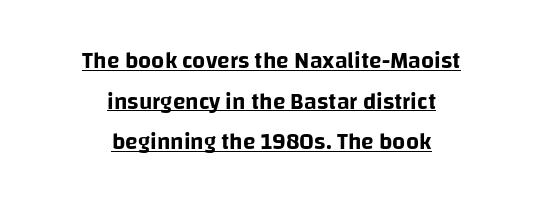
{"italic": "no", "underline": "yes", "align": "center", "line_spacing_ratio": 1.77, "letter_spacing": "normal", "letter_spacing_em": 0.0, "glyph_px": 23}
